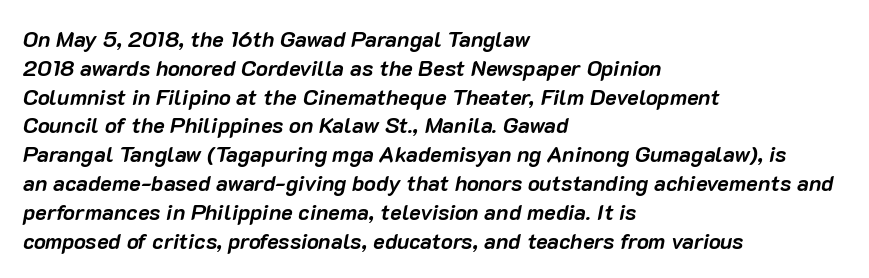
The image shows 22 px bold type, italic (leaning right); set left-aligned, normal line spacing (1.31x), normal letter spacing, not underlined.
